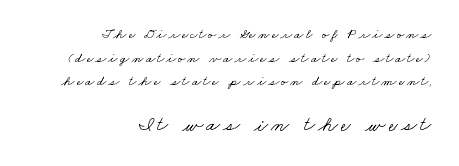
The image shows 21 px text type; set right-aligned, normal line spacing (1.69x), not underlined; the second (bottom) block is 1.5x larger.
